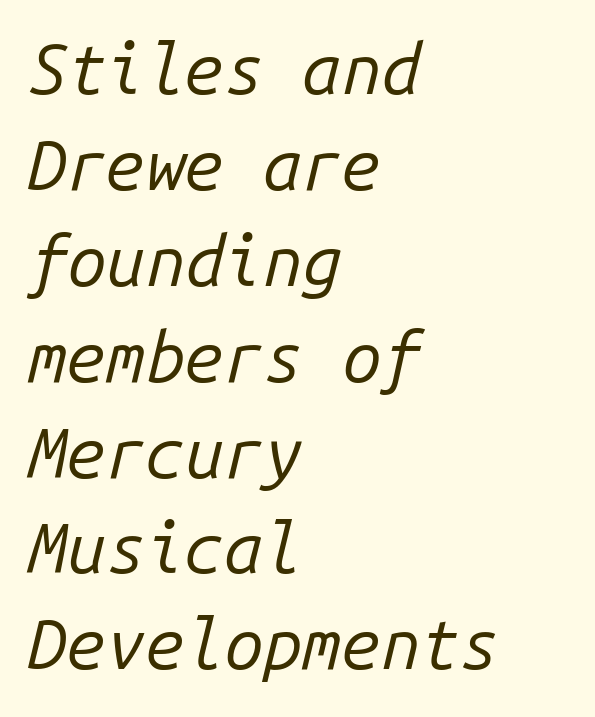
Emphasis-style slanted type is in use. A student would call this left alignment; a typographer would say flush left, rag right. These lines keep a tight, regular rhythm from letter to letter. Heft: none added — not bold. Spacing verdict: monospaced, one width for all characters.
